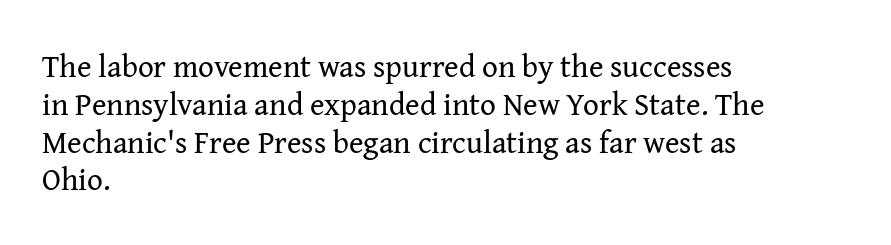
{"serif": "yes", "italic": "no", "bold": "no", "weight": "regular", "width": "normal", "stroke_contrast": "medium", "x_height": "medium", "monospaced": "no", "underline": "no", "align": "left", "line_spacing_ratio": 1.22, "letter_spacing": "normal", "letter_spacing_em": 0.0, "glyph_px": 31}
